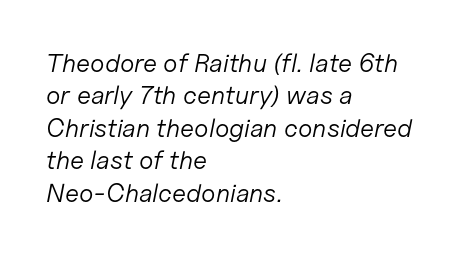
The image shows 26 px text type, italic (leaning right); set left-aligned, normal line spacing (1.25x), normal letter spacing, not underlined.
